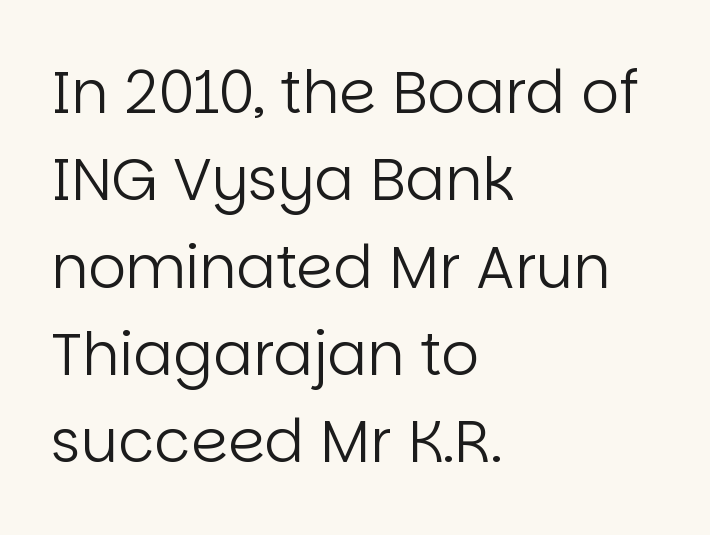
{"serif": "no", "italic": "no", "bold": "no", "weight": "regular", "width": "normal", "stroke_contrast": "low", "x_height": "large", "monospaced": "no", "underline": "no", "align": "left", "line_spacing": "normal", "line_spacing_ratio": 1.48, "letter_spacing": "normal", "letter_spacing_em": 0.0, "glyph_px": 59}
